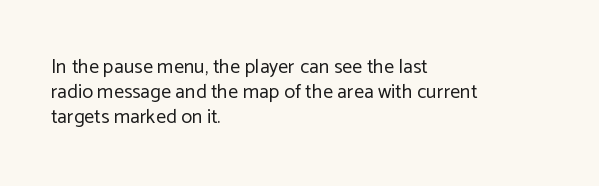
Q: Is the text bold? A: No.
Q: Is the text italic (slanted)? A: No, it is upright.
Q: Is the text underlined? A: No.
Q: How is the paragraph aligned? A: Left-aligned.
Q: Is the spacing between letters normal or unusually wide? A: Normal.
Q: Is the spacing between lines tight, normal or loose? A: Normal.
